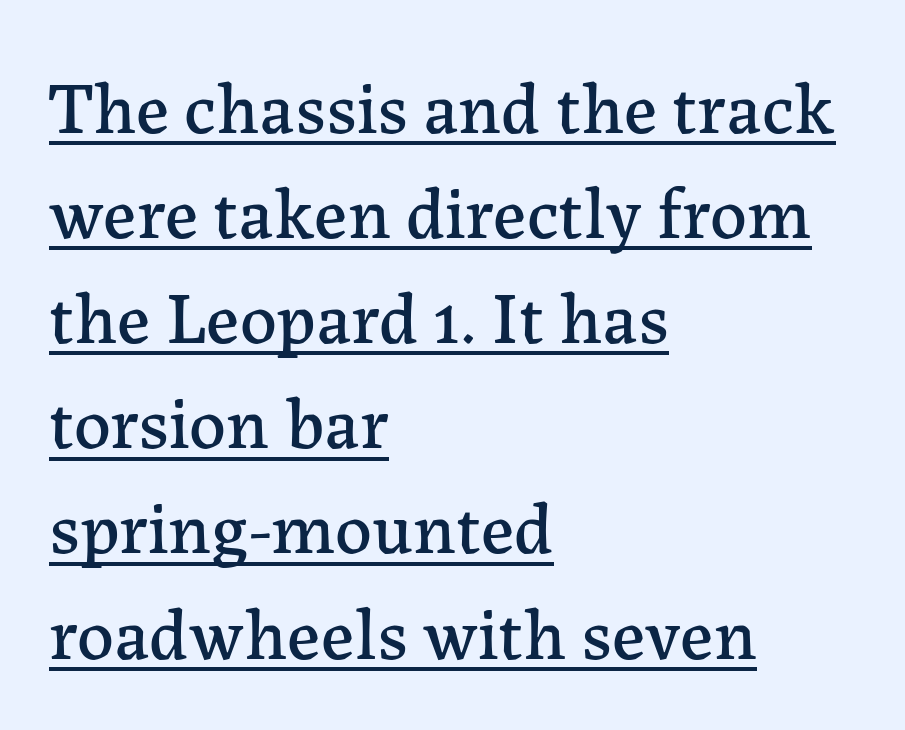
The image shows 73 px serif type, upright; set left-aligned, normal line spacing (1.44x), normal letter spacing, underlined; low stroke contrast and a medium x-height.
